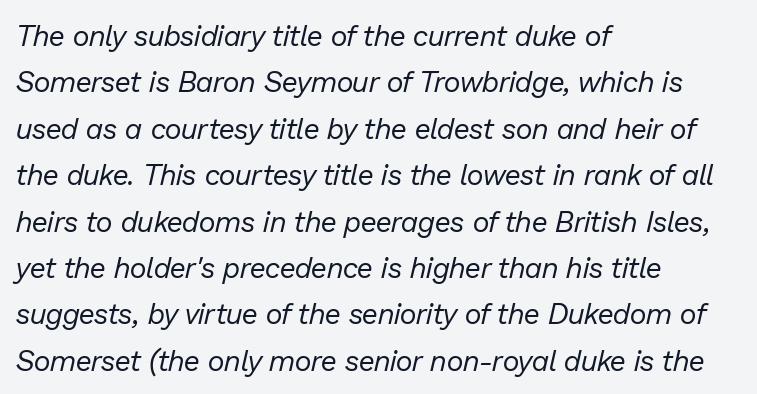
Proportional: the letters do not fall into vertical columns. Italic: yes, the glyphs are oblique. The passage shown stacks its lines at a standard gap. The specimen omits any rule beneath the text block's lines.
